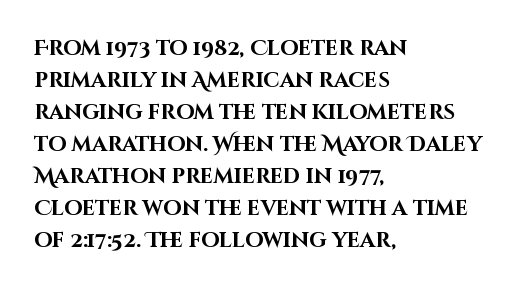
Q: Is the text bold? A: Yes.
Q: Is the text italic (slanted)? A: No, it is upright.
Q: Is the text underlined? A: No.
Q: How is the paragraph aligned? A: Left-aligned.
Q: Is the spacing between letters normal or unusually wide? A: Normal.
Q: Is the spacing between lines tight, normal or loose? A: Normal.
